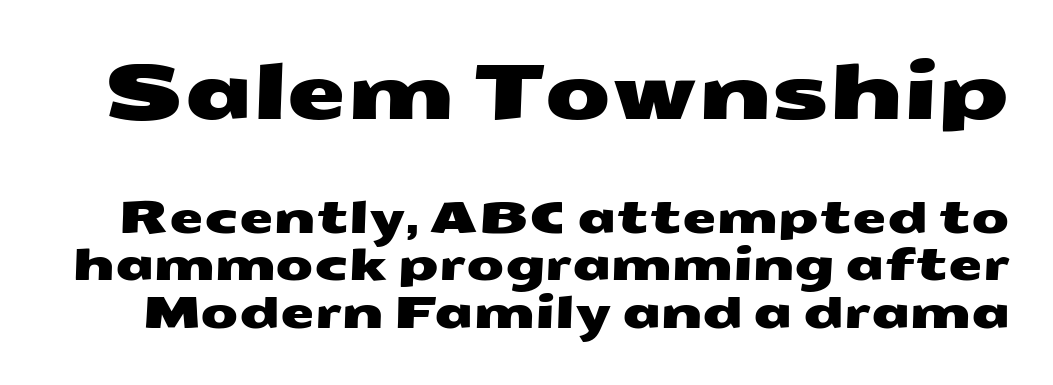
Line spacing here is tight. This rendering features lettering with no underline. A typesetter would call this proportional, since set widths differ per character. This rendering leaves character spacing at its baseline value.
